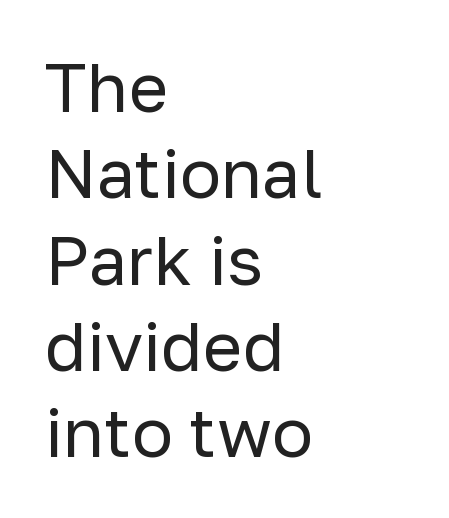
Proportional: the letters do not fall into vertical columns. Vertical stems look standard width or narrower in stroke. Italic: no, the glyphs are upright roman. Glyph-to-glyph distance matches everyday printed text. Are there feet on the stems? There aren't — it's a sans.
